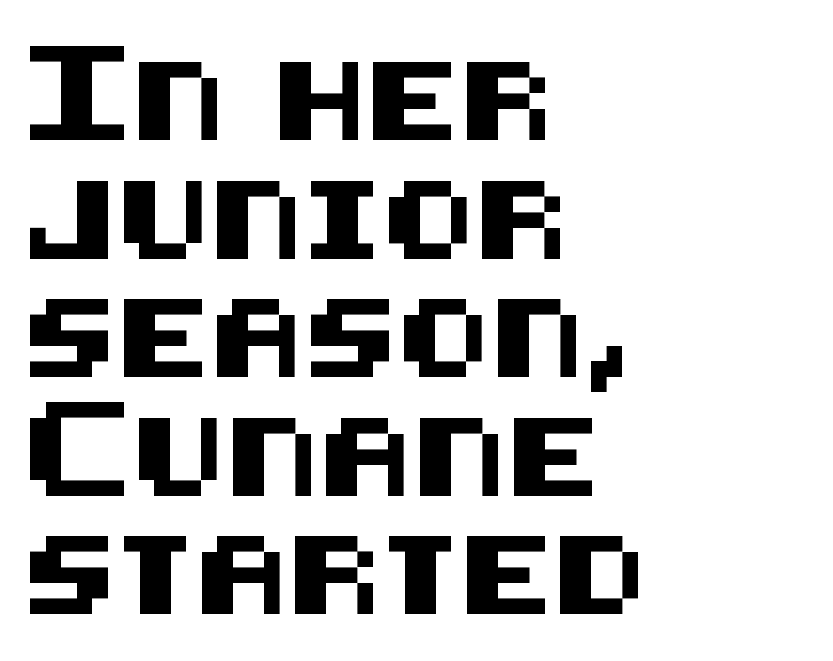
The image shows 78 px sans-serif type, upright; set left-aligned, normal line spacing (1.52x), normal letter spacing, not underlined; medium stroke contrast and a large x-height.
